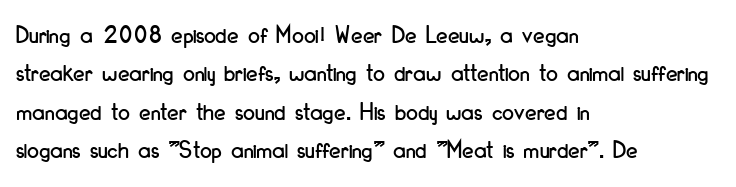
{"italic": "no", "underline": "no", "align": "left", "line_spacing": "normal", "line_spacing_ratio": 1.48, "letter_spacing": "normal", "letter_spacing_em": 0.0, "glyph_px": 26}
